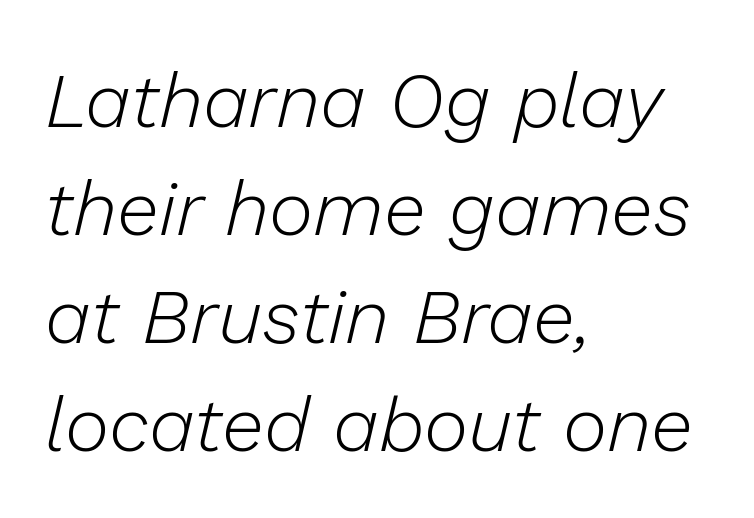
Q: Is the text bold? A: No.
Q: Is the text italic (slanted)? A: Yes, it leans right by about 13 degrees.
Q: Is the text underlined? A: No.
Q: How is the paragraph aligned? A: Left-aligned.
Q: Is the spacing between letters normal or unusually wide? A: Normal.
Q: Is the spacing between lines tight, normal or loose? A: Normal.
Q: Width (condensed, normal, or wide)? A: Normal.
Q: Stroke contrast? A: Low.
Q: x-height? A: Medium.
Q: Monospaced? A: No.
